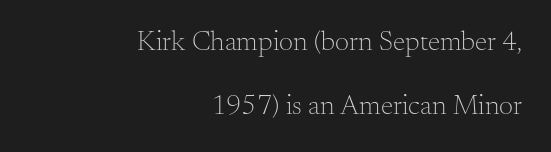
The image shows 28 px light serif type, upright; set right-aligned, loose line spacing (2.29x), normal letter spacing, not underlined; medium stroke contrast and a small x-height.
